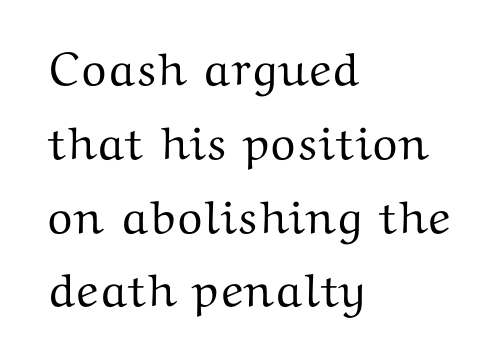
Upright lettering throughout. Caption: multi-line text, flush left, ragged right. Only glyphs here, with clear space below each row. Each letter keeps its own natural width here, so spacing adapts to shape. Successive baselines arrive at the customary interval.
